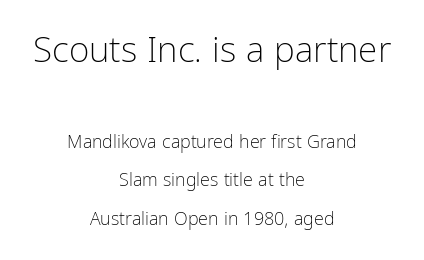
The image shows 35 px light, condensed sans-serif type, upright; set centered, loose line spacing (2.14x), normal letter spacing, not underlined; the first (top) block is 1.94x larger; low stroke contrast and a medium x-height.
